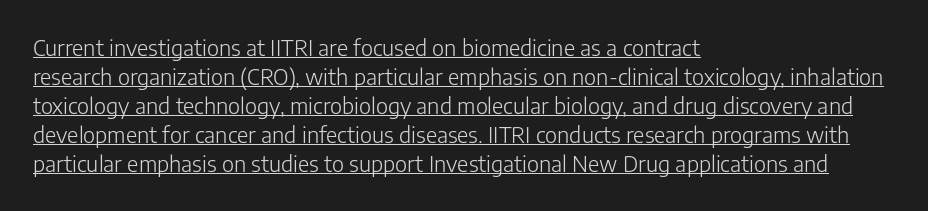
{"italic": "no", "bold": "no", "underline": "yes", "align": "left", "line_spacing": "normal", "line_spacing_ratio": 1.32, "letter_spacing": "normal", "letter_spacing_em": 0.0, "glyph_px": 22}
